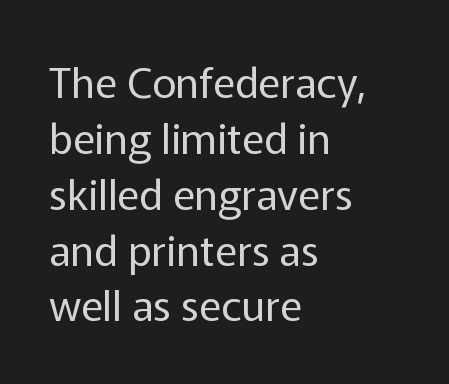
{"serif": "no", "italic": "no", "bold": "no", "weight": "regular", "width": "normal", "stroke_contrast": "low", "x_height": "medium", "monospaced": "no", "underline": "no", "align": "left", "line_spacing": "normal", "line_spacing_ratio": 1.33, "letter_spacing": "normal", "letter_spacing_em": 0.0, "glyph_px": 42}
